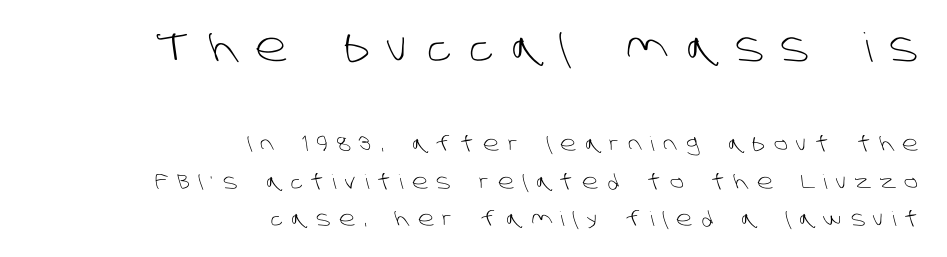
The earlier block is typeset at a bigger size than the later block. Honestly, the letter spacing is so wide it's the main thing you notice. Note the varied advance widths — an 'i' is clearly narrower than an 'm'. Nobody drew a line under any word here.
